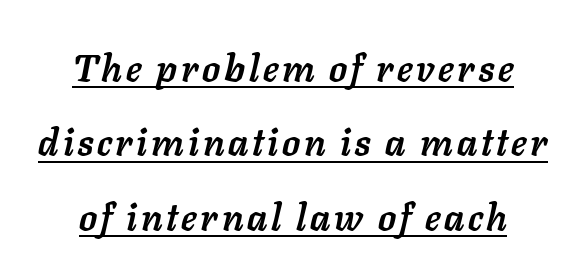
Q: Is the text bold? A: Yes.
Q: Is the text italic (slanted)? A: Yes, it leans right by about 11 degrees.
Q: Is the text underlined? A: Yes.
Q: Is the spacing between lines tight, normal or loose? A: Loose.
Q: Width (condensed, normal, or wide)? A: Normal.
Q: Stroke contrast? A: Low.
Q: x-height? A: Medium.
Q: Monospaced? A: No.
